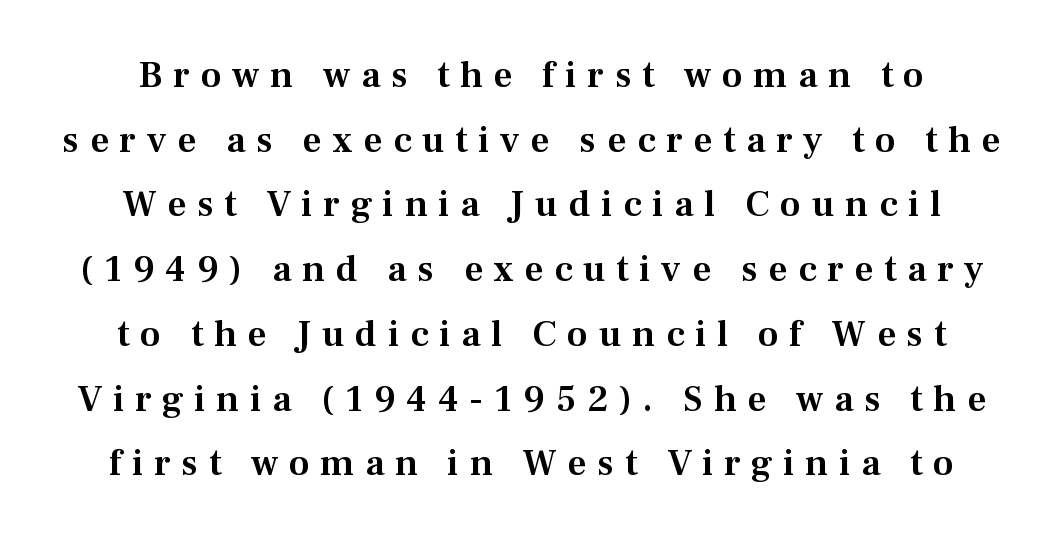
Posture: vertical. What stands out about the letter spacing? Its width — letters are far apart. Has an underline been added? It has not. Small tapered or slab feet sit at the stroke ends, so this counts as serif. You could not count columns in this text — the font is proportionally spaced.
